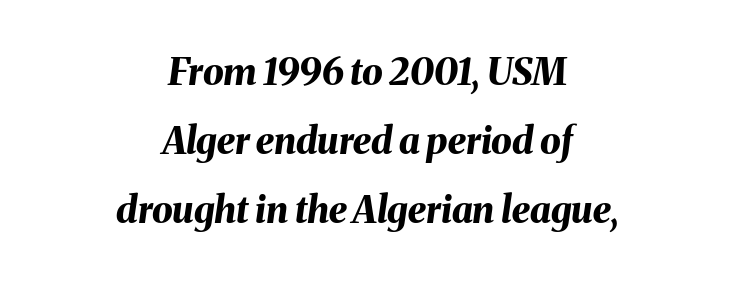
{"italic": "yes", "lean": "right", "slant_degrees": 8, "bold": "yes", "weight": "bold", "width": "normal", "stroke_contrast": "medium", "x_height": "medium", "monospaced": "no", "underline": "no", "align": "center", "line_spacing_ratio": 1.87, "letter_spacing": "normal", "letter_spacing_em": 0.0, "glyph_px": 37}
